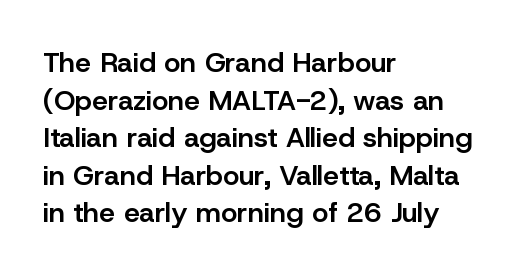
The face used here is proportionally spaced, like ordinary book or web type. Posture: straight, roman, zero tilt. Moderately thickened strokes mark this as semibold type. Regarding serifs, this sample does without them.
